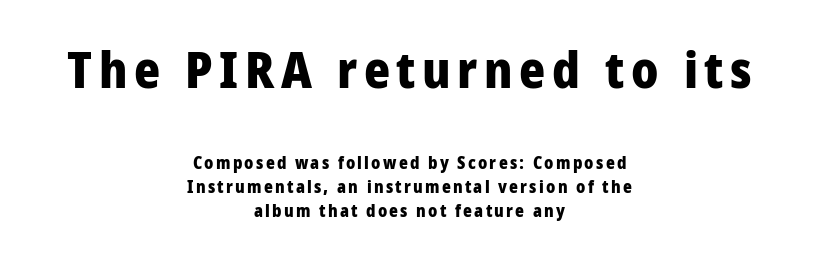
{"serif": "no", "italic": "no", "bold": "yes", "weight": "heavy", "width": "normal", "stroke_contrast": "low", "x_height": "medium", "monospaced": "no", "underline": "no", "align": "center", "line_spacing": "normal", "line_spacing_ratio": 1.4, "larger_block": "first", "size_ratio": 2.94, "glyph_px": 50}
